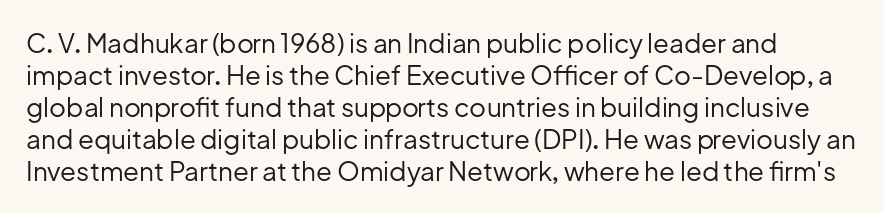
Think standard paragraph weight, or any step lighter than that. Only glyphs here, with clear space below each row. Is there any slant? The stems are plumb. Characters follow at the spacing the type designer built in.
